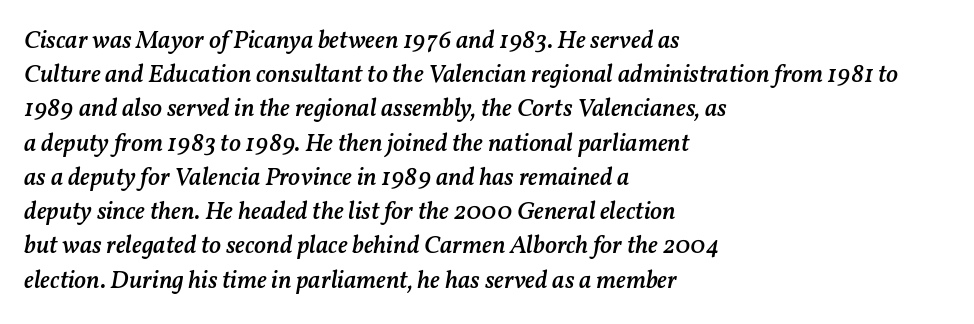
{"italic": "yes", "lean": "right", "slant_degrees": 11, "bold": "semi", "underline": "no", "align": "left", "line_spacing": "normal", "line_spacing_ratio": 1.37, "letter_spacing": "normal", "letter_spacing_em": 0.0, "glyph_px": 25}
